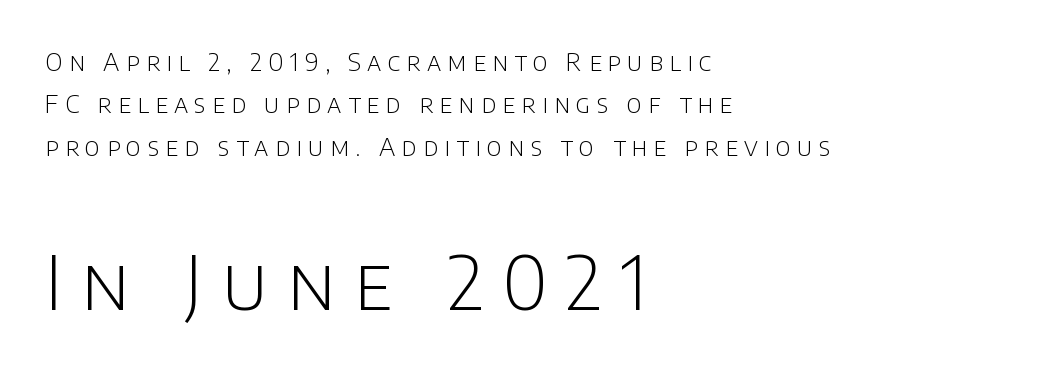
The image shows 75 px light sans-serif type, upright; set left-aligned, normal line spacing (1.7x), unusually wide letter spacing (+0.25 em), not underlined; the second (bottom) block is 3.0x larger; low stroke contrast and a large x-height.
